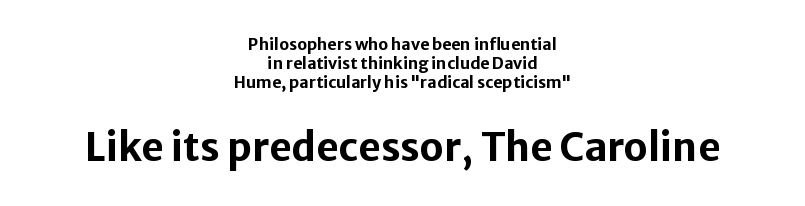
{"serif": "no", "italic": "no", "bold": "yes", "weight": "bold", "width": "normal", "stroke_contrast": "low", "x_height": "medium", "monospaced": "no", "underline": "no", "align": "center", "line_spacing_ratio": 1.18, "letter_spacing": "normal", "letter_spacing_em": 0.0, "larger_block": "second", "size_ratio": 2.44, "glyph_px": 39}
